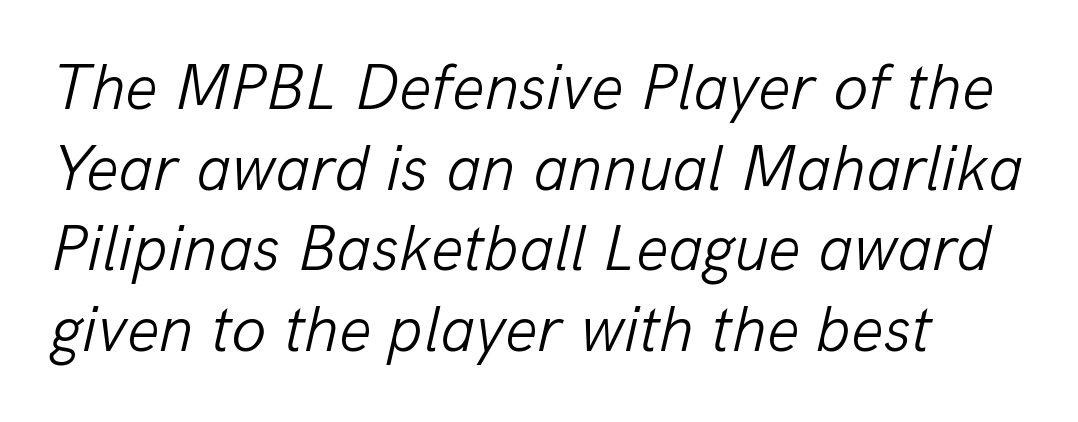
The passage shown is typed in a proportional face where columns would drift. Normally led — the rows are evenly, conventionally spaced. Summary of weight: not heavy and not bold. Each row of text sits above clean, open space.
